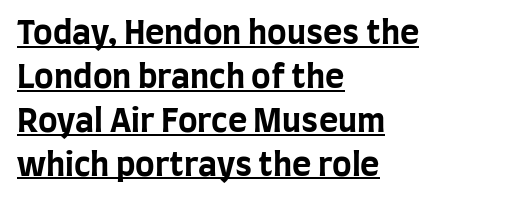
Q: Is the text bold? A: Yes.
Q: Is the text italic (slanted)? A: No, it is upright.
Q: Is the typeface a serif or a sans-serif typeface? A: Sans-serif.
Q: Is the text underlined? A: Yes.
Q: How is the paragraph aligned? A: Left-aligned.
Q: Is the spacing between letters normal or unusually wide? A: Normal.
Q: Is the spacing between lines tight, normal or loose? A: Normal.
Q: Width (condensed, normal, or wide)? A: Condensed.
Q: Stroke contrast? A: Low.
Q: x-height? A: Large.
Q: Monospaced? A: No.
